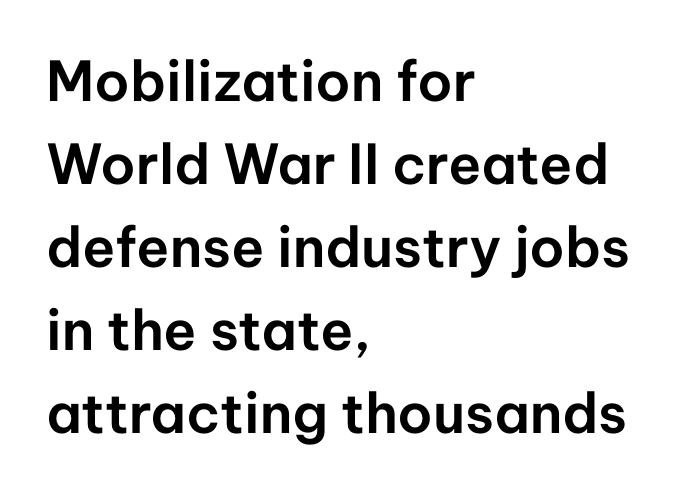
{"serif": "no", "italic": "no", "width": "normal", "stroke_contrast": "low", "x_height": "medium", "monospaced": "no", "underline": "no", "align": "left", "line_spacing": "normal", "line_spacing_ratio": 1.51, "letter_spacing": "normal", "letter_spacing_em": 0.0, "glyph_px": 55}
